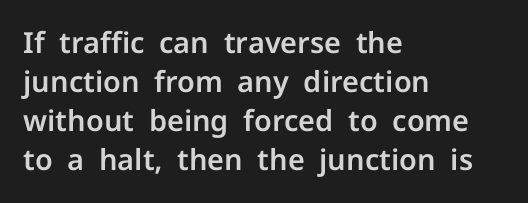
Q: Is the text italic (slanted)? A: No, it is upright.
Q: Is the typeface a serif or a sans-serif typeface? A: Sans-serif.
Q: Is the text underlined? A: No.
Q: How is the paragraph aligned? A: Left-aligned.
Q: Is the spacing between letters normal or unusually wide? A: Normal.
Q: Is the spacing between lines tight, normal or loose? A: Normal.
Q: Width (condensed, normal, or wide)? A: Normal.
Q: Stroke contrast? A: Low.
Q: x-height? A: Medium.
Q: Monospaced? A: No.
